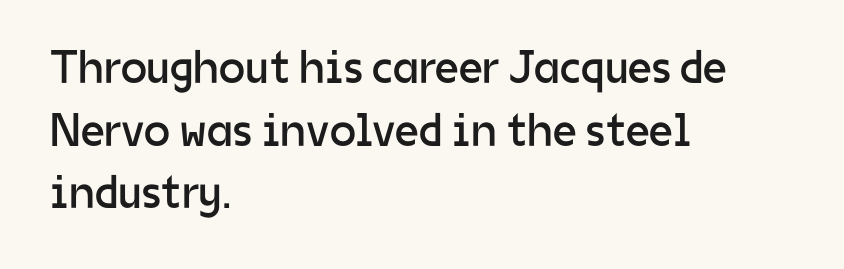
The image shows 47 px regular-weight sans-serif type, upright; set left-aligned, normal line spacing (1.33x), normal letter spacing, not underlined; low stroke contrast and a medium x-height.
